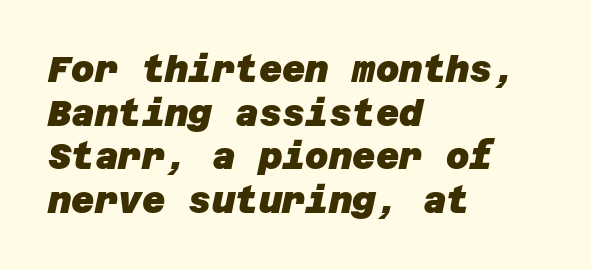
The image shows 36 px heavy sans-serif type; set left-aligned, line spacing 1.21x, normal letter spacing, not underlined; low stroke contrast and a large x-height.
